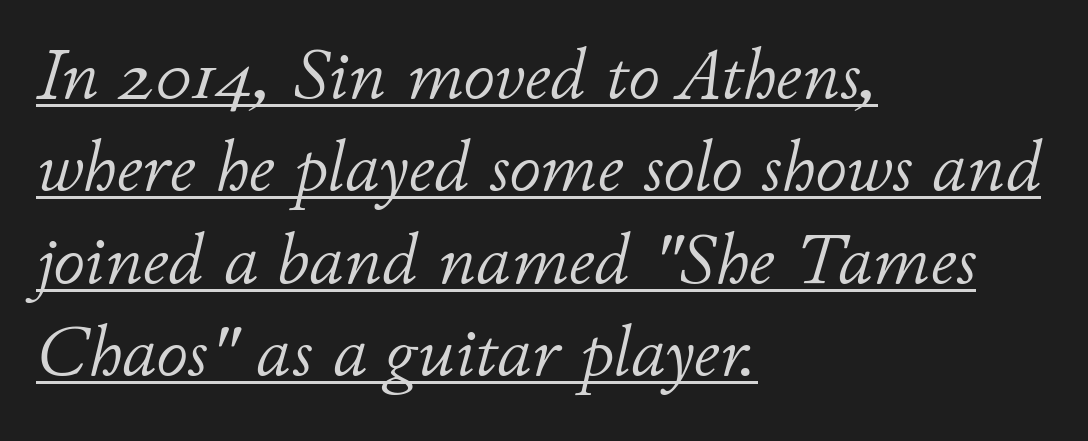
Q: Is the text bold? A: No.
Q: Is the text italic (slanted)? A: Yes, it leans right by about 11 degrees.
Q: Is the text underlined? A: Yes.
Q: How is the paragraph aligned? A: Left-aligned.
Q: Is the spacing between letters normal or unusually wide? A: Normal.
Q: Is the spacing between lines tight, normal or loose? A: Normal.
Q: Width (condensed, normal, or wide)? A: Normal.
Q: Stroke contrast? A: Low.
Q: x-height? A: Small.
Q: Monospaced? A: No.
